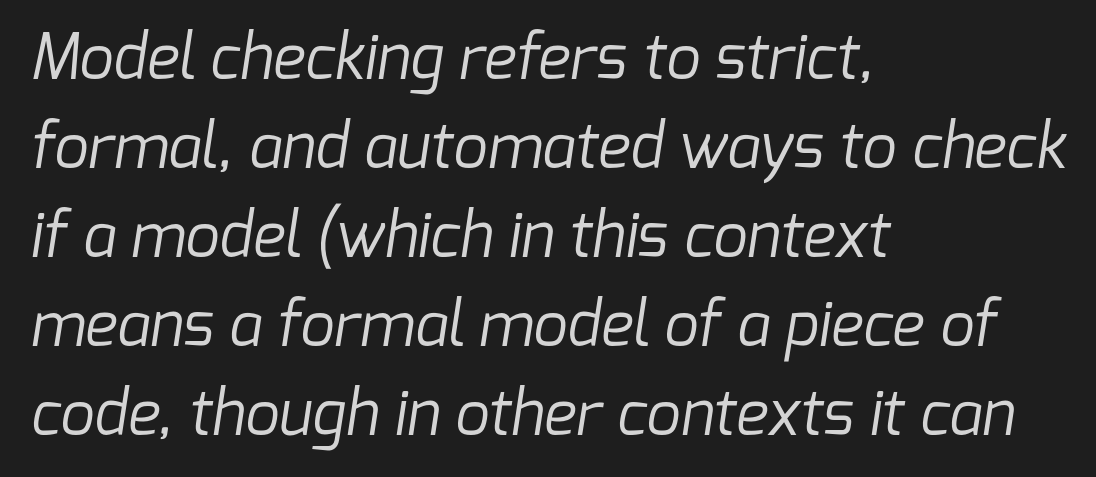
The image shows 61 px regular-weight sans-serif type; set left-aligned, normal line spacing (1.46x), normal letter spacing, not underlined; low stroke contrast and a medium x-height.
